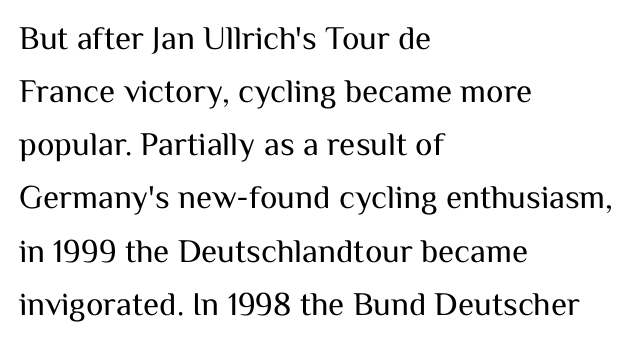
Short and long lines alike share a common starting point at left. The rendering uses natural spacing where letterforms have individual widths. The horizontal fit of the characters is conventional and even. A light-to-regular cut is what we see here. Vertically, the passage feels balanced, rows spaced as you'd expect.
